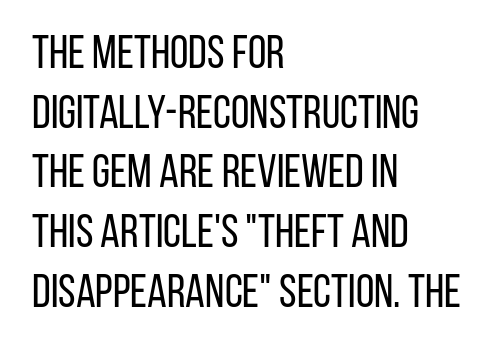
Honestly, the row spacing looks completely unremarkable. Casual observation: everything's shoved over to the left. Font category for this specimen: sans-serif. Clear beneath every line of the passage. The letters advance in unequal steps, a hallmark of proportional type. Unlike italic type, these characters show no tilt at all.
